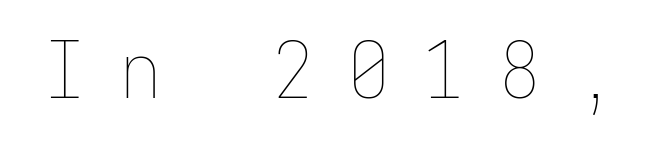
You could count columns in this text — the font is strictly monospaced. Unbolded letterforms with no extra heft. The space directly below the letters is spotless. Tall strokes in this sample are plumb rather than angled. Loose tracking; the words dissolve into strings of separated letters.
